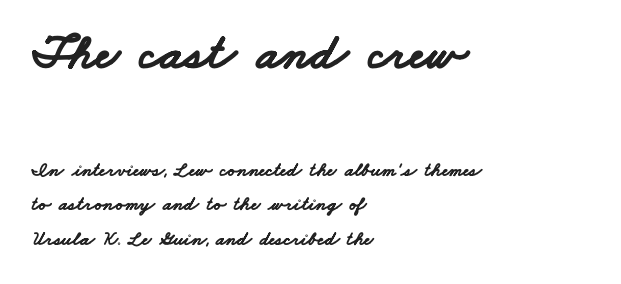
The image shows 51 px bold, wide sans-serif type; set left-aligned, line spacing 1.74x, normal letter spacing, not underlined; the first (top) block is 2.55x larger; low stroke contrast and a small x-height.
